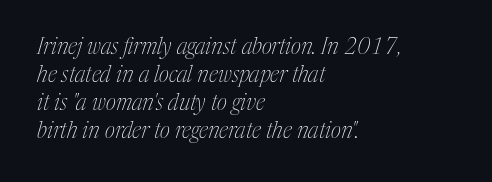
{"italic": "yes", "lean": "right", "slant_degrees": 17, "bold": "no", "underline": "no", "align": "left", "line_spacing": "normal", "line_spacing_ratio": 1.28, "letter_spacing": "normal", "letter_spacing_em": 0.0, "glyph_px": 22}
